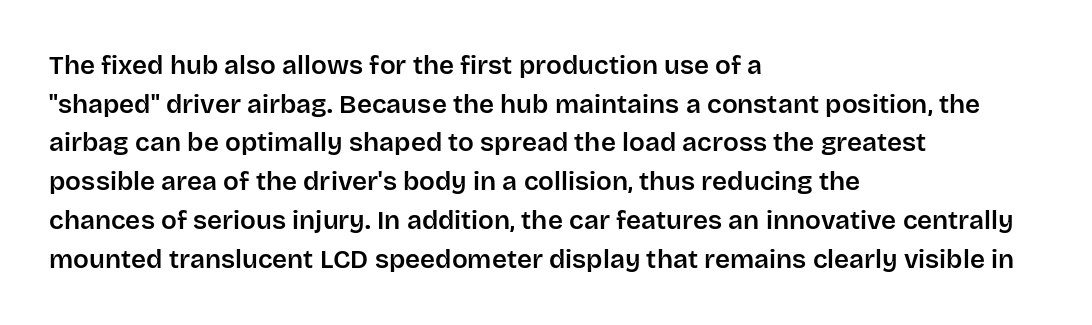
If you measured baseline to baseline, you'd find a middling distance. The line texture is even and compact thanks to regular tracking. Descender tails drop into unmarked territory. Posture: upright roman. Horizontally, the lines are justified to the leading edge only.
